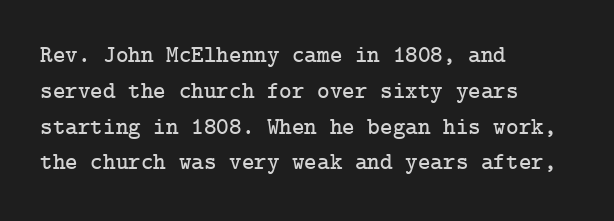
Summary of vertical rhythm: regular, with standard interline spacing. Is the block centered? No — it sits flush against the left margin. Nobody drew a line under any word here. Unlike italic type, these characters show no tilt at all.
